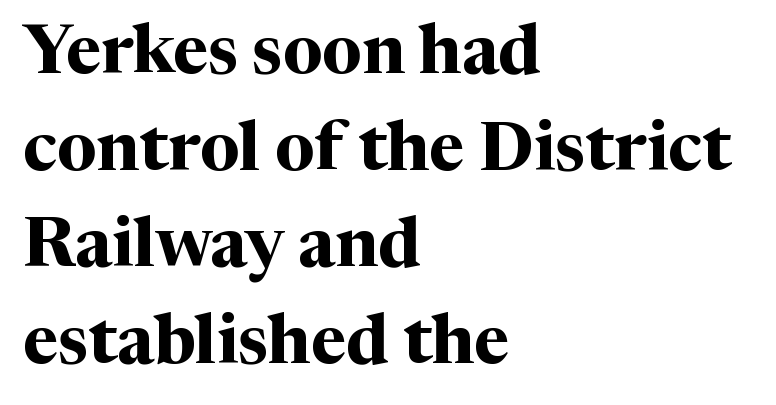
Tracking value appears to be zero — textbook default spacing. Each letter keeps its own natural width here, so spacing adapts to shape. Underline: absent. These lines sit exactly where default settings would place them. This is roman type, the default non-slanted kind.
